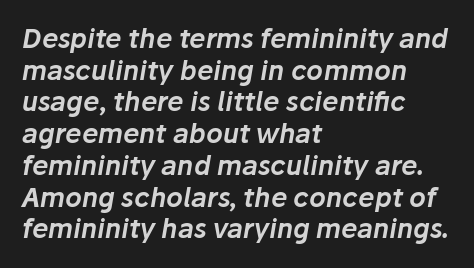
The image shows 26 px text type, italic (leaning right); set left-aligned, line spacing 1.22x, normal letter spacing, not underlined.
